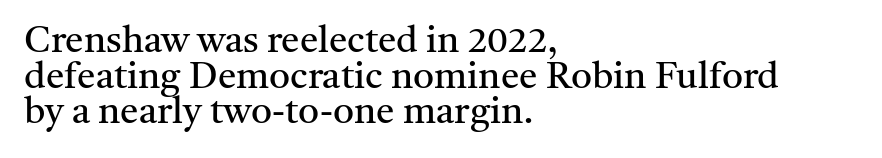
The image shows 37 px regular-weight serif type, upright; set left-aligned, tight line spacing (0.96x), normal letter spacing, not underlined; medium stroke contrast and a medium x-height.
